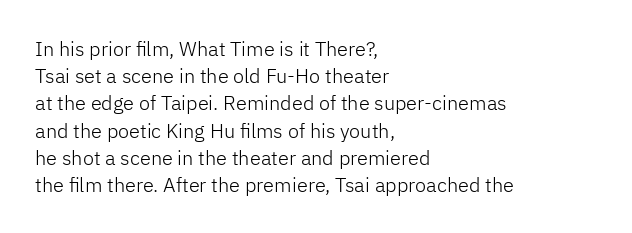
Q: Is the text bold? A: No.
Q: Is the text italic (slanted)? A: No, it is upright.
Q: Is the text underlined? A: No.
Q: How is the paragraph aligned? A: Left-aligned.
Q: Is the spacing between letters normal or unusually wide? A: Normal.
Q: Is the spacing between lines tight, normal or loose? A: Normal.
